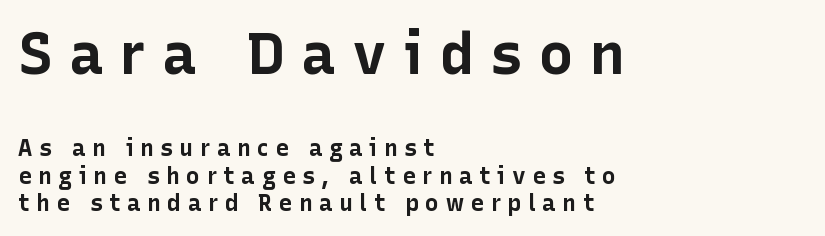
The image shows 58 px bold sans-serif type, upright; set left-aligned, line spacing 1.2x, unusually wide letter spacing (+0.28 em), not underlined; the first (top) block is 2.52x larger; low stroke contrast and a medium x-height.
